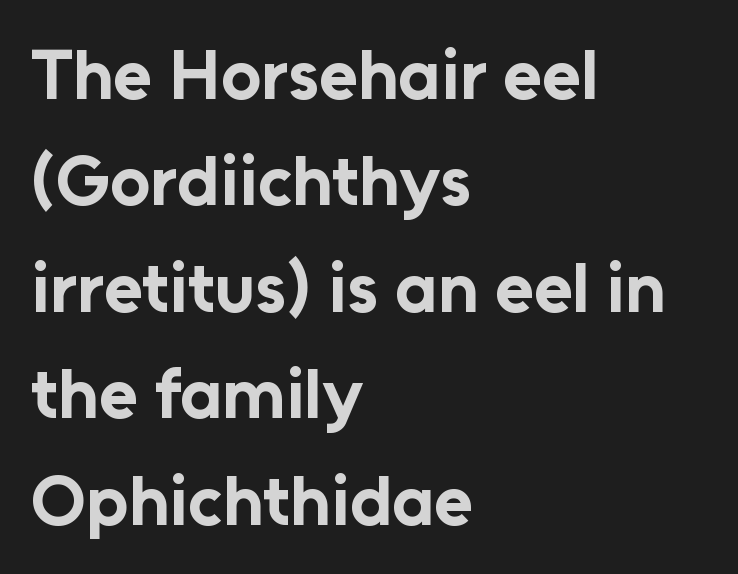
Look at the bottom of the vertical strokes: they stop flat, with no serifs. Compared with an ordinary text face, these strokes are far heavier — a full bold. This sample is left-justified, so line endings fall wherever the words run out. Does the lettering tilt? It doesn't — this is upright. A typesetter would call this leading conventional body-copy spacing. Letter spacing: default.
